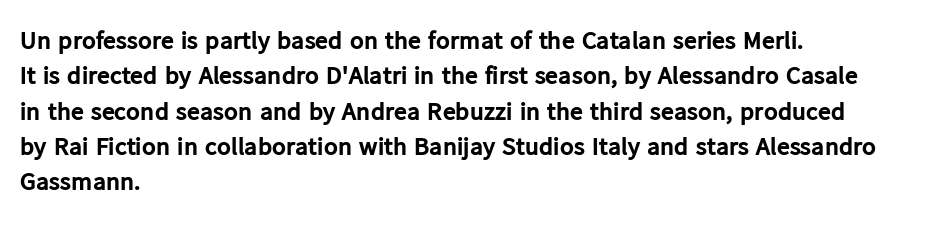
Q: Is the text bold? A: Yes.
Q: Is the text italic (slanted)? A: No, it is upright.
Q: Is the text underlined? A: No.
Q: How is the paragraph aligned? A: Left-aligned.
Q: Is the spacing between letters normal or unusually wide? A: Normal.
Q: Is the spacing between lines tight, normal or loose? A: Normal.
